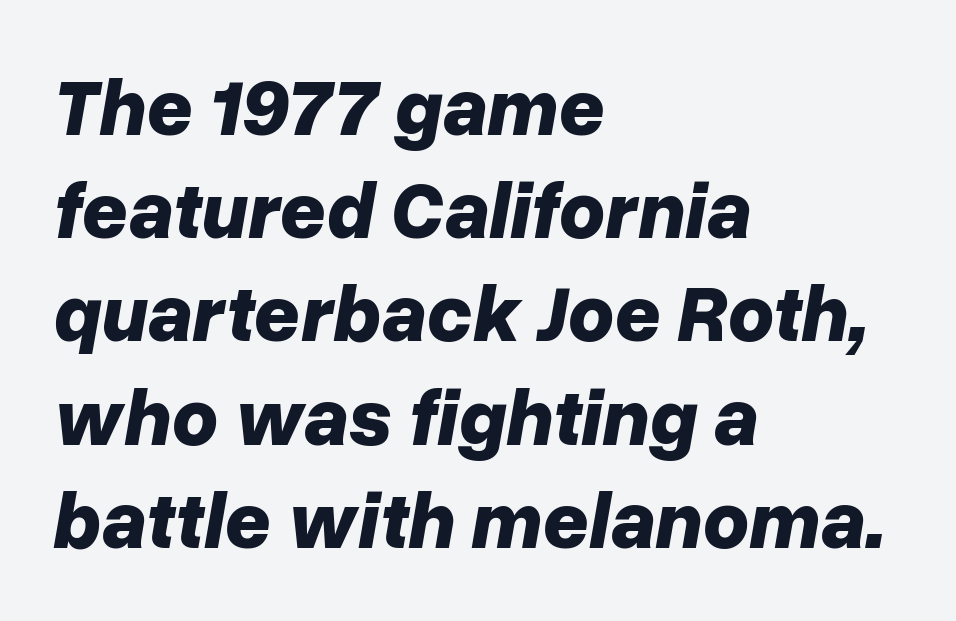
Q: Is the text bold? A: Yes.
Q: Is the text italic (slanted)? A: Yes, it leans right by about 10 degrees.
Q: Is the text underlined? A: No.
Q: How is the paragraph aligned? A: Left-aligned.
Q: Is the spacing between letters normal or unusually wide? A: Normal.
Q: Is the spacing between lines tight, normal or loose? A: Normal.
Q: Width (condensed, normal, or wide)? A: Normal.
Q: Stroke contrast? A: Low.
Q: x-height? A: Medium.
Q: Monospaced? A: No.
